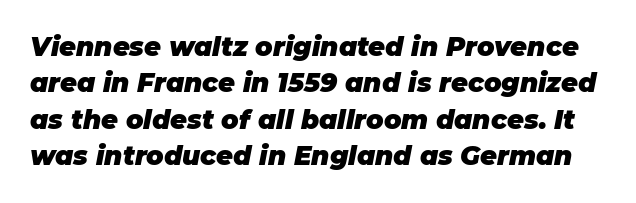
The image shows 26 px bold type, italic (leaning right); set normal line spacing (1.4x), normal letter spacing, not underlined.
